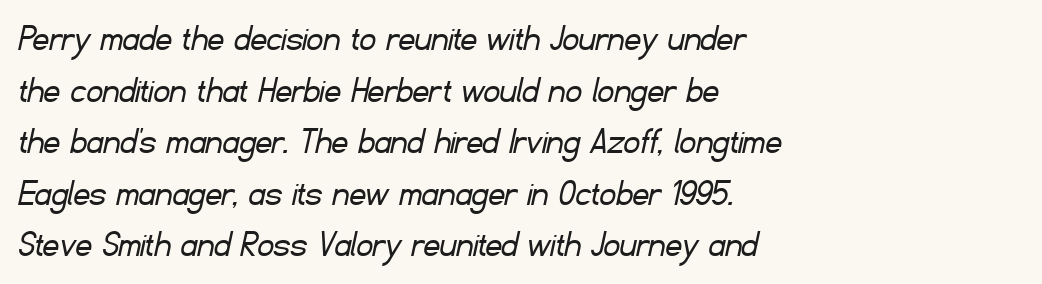
Where is the straight margin? On the left. Is the type heavy? It reads as light-to-regular instead. Does extra space separate the letters? No, they use regular spacing. A bare baseline throughout the passage.
